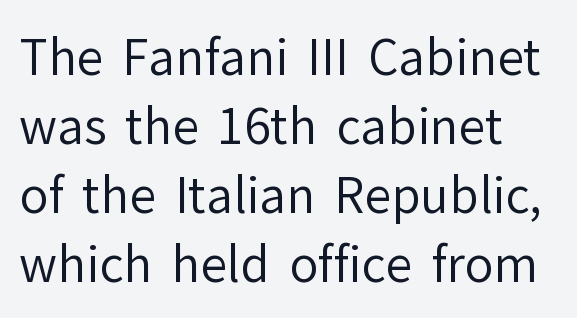
The image shows 48 px regular-weight sans-serif type, upright; set left-aligned, normal line spacing (1.44x), normal letter spacing, not underlined; low stroke contrast and a medium x-height.
